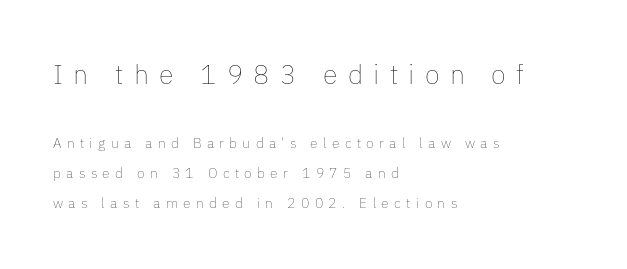
{"italic": "no", "bold": "no", "underline": "no", "align": "left", "line_spacing": "loose", "line_spacing_ratio": 2.13, "letter_spacing": "wide", "letter_spacing_em": 0.38, "larger_block": "first", "size_ratio": 1.93, "glyph_px": 27}
